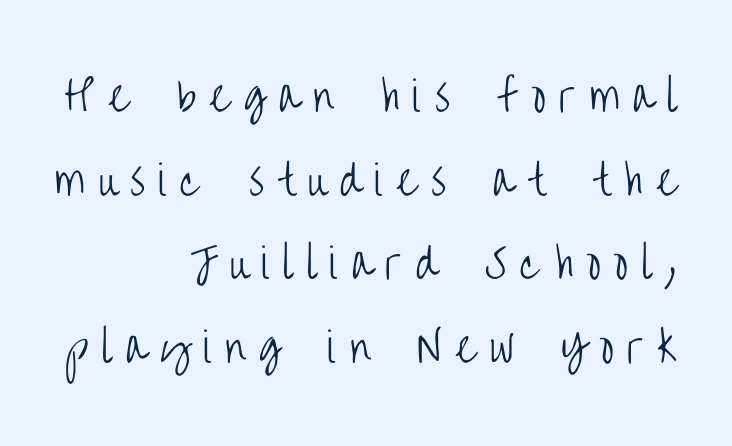
Q: Is the text bold? A: No.
Q: Is the text italic (slanted)? A: No, it is upright.
Q: Is the typeface a serif or a sans-serif typeface? A: Sans-serif.
Q: Is the text underlined? A: No.
Q: How is the paragraph aligned? A: Right-aligned.
Q: Is the spacing between letters normal or unusually wide? A: Unusually wide.
Q: Is the spacing between lines tight, normal or loose? A: Loose.
Q: Width (condensed, normal, or wide)? A: Condensed.
Q: Stroke contrast? A: Low.
Q: x-height? A: Large.
Q: Monospaced? A: No.
